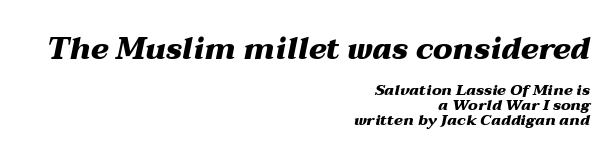
Honestly, the rows look squashed on top of each other. The face used here is rendered with its standard letterfit. An italicized treatment has been applied to the whole sample. Plain, unruled lines of type. These lines carry a lot of weight — the face is fully bold.
